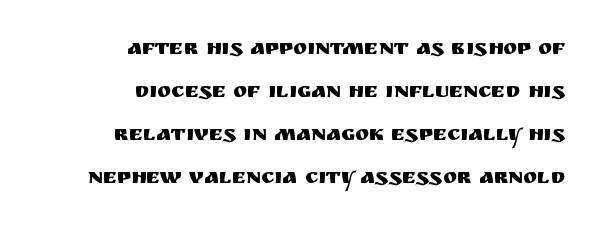
The image shows 21 px text type, upright; set right-aligned, loose line spacing (2.04x), normal letter spacing, not underlined.
